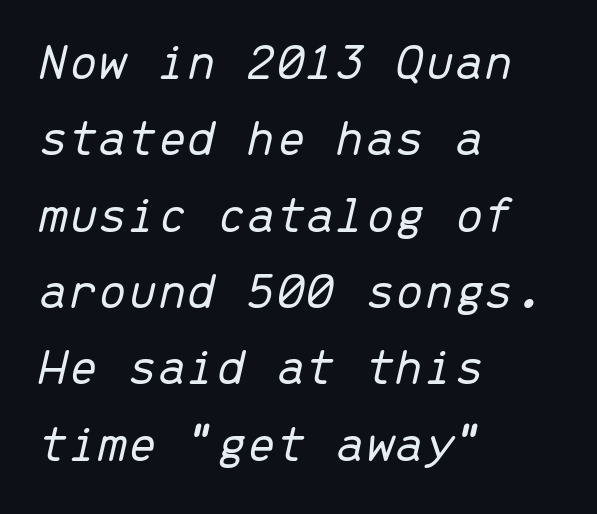
{"italic": "yes", "lean": "right", "slant_degrees": 13, "bold": "no", "weight": "light", "width": "normal", "stroke_contrast": "low", "x_height": "medium", "monospaced": "yes", "underline": "no", "align": "left", "line_spacing": "normal", "line_spacing_ratio": 1.44, "letter_spacing": "normal", "letter_spacing_em": 0.0, "glyph_px": 53}
